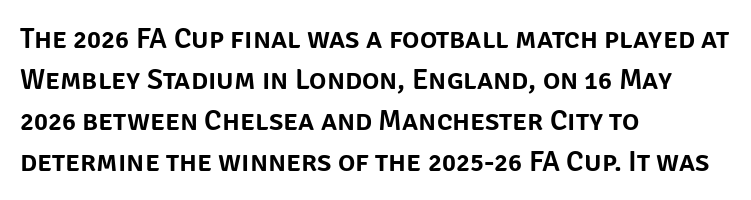
The image shows 29 px sans-serif type, upright; set left-aligned, normal line spacing (1.41x), normal letter spacing, not underlined; low stroke contrast and a large x-height.
